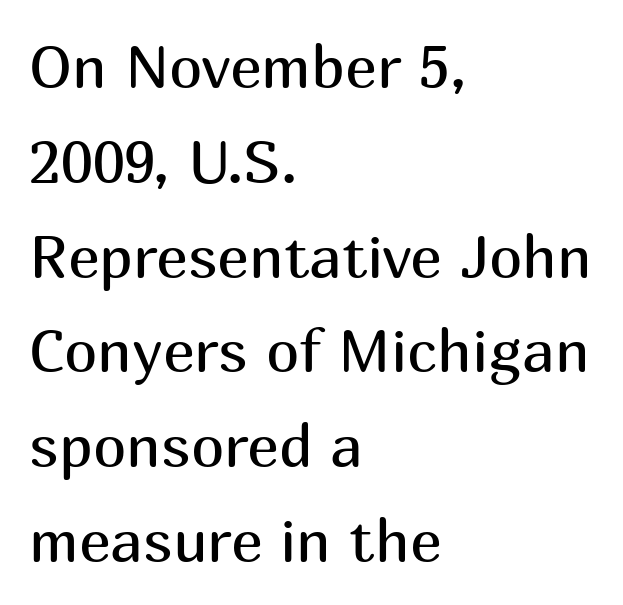
The image shows 60 px regular-weight sans-serif type, upright; set left-aligned, normal line spacing (1.58x), normal letter spacing, not underlined; medium stroke contrast and a medium x-height.
